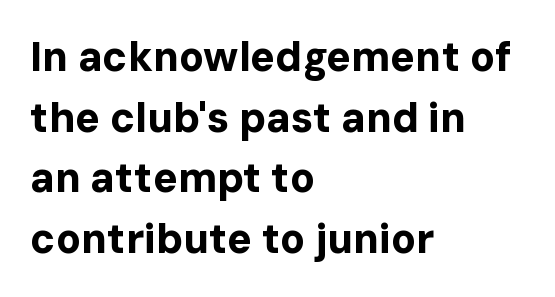
The type sits square on the baseline with zero lean. No word sits above an underline. Caption: multi-line text, flush left, ragged right. Summary of vertical rhythm: regular, with standard interline spacing. The letters advance in unequal steps, a hallmark of proportional type.
